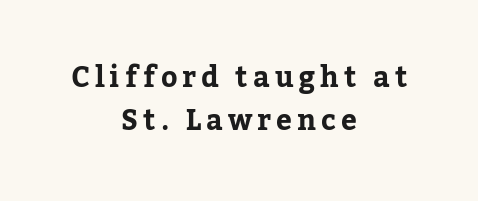
Notice how the passage keeps no hard edge, just a central spine. The face used here is proportionally spaced, like ordinary book or web type. Italic: no, the glyphs are upright roman. What weight is shown? A full bold with thick strokes. You can tell from the footed stems that serif type was used. If you measured baseline to baseline, you'd find a middling distance.
